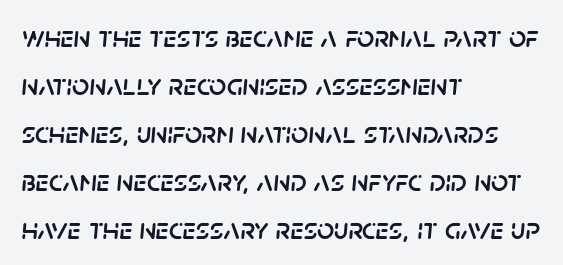
Q: Is the text italic (slanted)? A: Yes, it leans right by about 5 degrees.
Q: Is the text underlined? A: No.
Q: How is the paragraph aligned? A: Left-aligned.
Q: Is the spacing between letters normal or unusually wide? A: Normal.
Q: Is the spacing between lines tight, normal or loose? A: Normal.
Q: Width (condensed, normal, or wide)? A: Normal.
Q: Stroke contrast? A: Low.
Q: x-height? A: Large.
Q: Monospaced? A: No.
